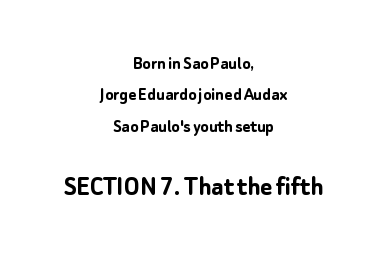
{"serif": "no", "italic": "no", "bold": "yes", "weight": "semibold", "width": "normal", "stroke_contrast": "low", "x_height": "medium", "monospaced": "no", "underline": "no", "align": "center", "line_spacing": "normal", "line_spacing_ratio": 1.65, "letter_spacing": "normal", "letter_spacing_em": 0.0, "larger_block": "second", "size_ratio": 1.53, "glyph_px": 29}
